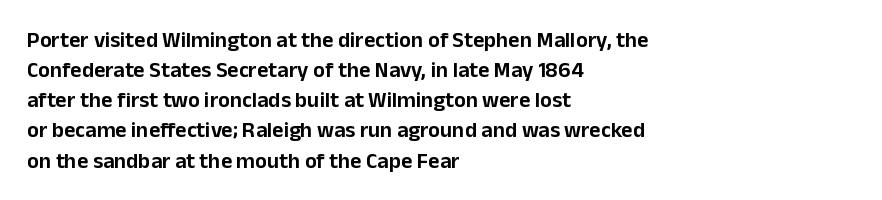
The image shows 22 px text type, upright; set left-aligned, normal line spacing (1.37x), normal letter spacing, not underlined.
